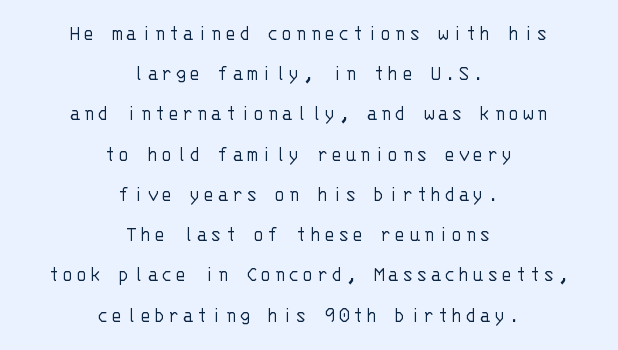
The words here are not underlined. Tall strokes in this sample are plumb rather than angled. Stem width sits at or under what a default text font uses. Both edges are ragged and mirror each other, which tells us the setting is centered.
